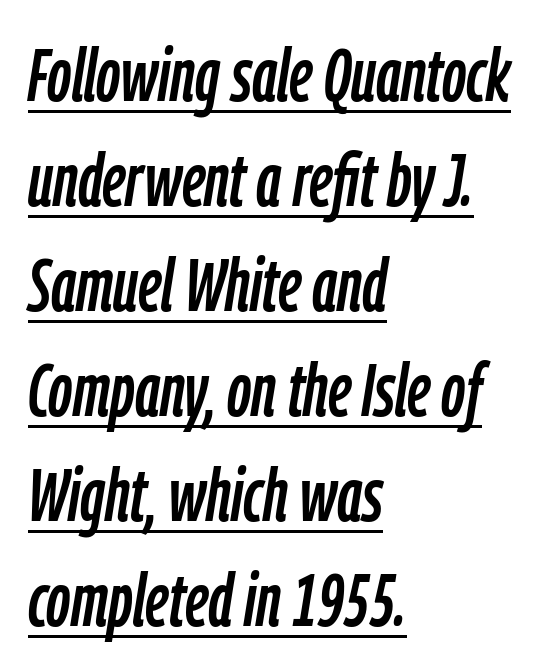
{"italic": "yes", "lean": "right", "slant_degrees": 9, "width": "condensed", "stroke_contrast": "low", "x_height": "medium", "monospaced": "no", "underline": "yes", "align": "left", "line_spacing": "normal", "line_spacing_ratio": 1.4, "letter_spacing": "normal", "letter_spacing_em": 0.0, "glyph_px": 75}
